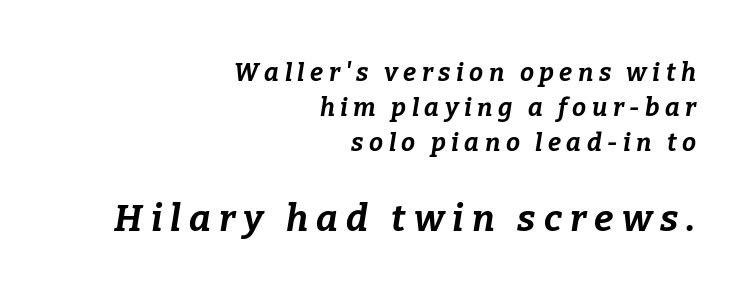
Q: Is the text bold? A: Yes.
Q: Is the text italic (slanted)? A: Yes, it leans right by about 9 degrees.
Q: Is the text underlined? A: No.
Q: How is the paragraph aligned? A: Right-aligned.
Q: Is the spacing between letters normal or unusually wide? A: Unusually wide.
Q: Is the spacing between lines tight, normal or loose? A: Normal.
Q: Which block of text is set in a larger size, the first (top) or the second (bottom)? A: The second (bottom) one.
Q: Width (condensed, normal, or wide)? A: Normal.
Q: Stroke contrast? A: Low.
Q: x-height? A: Medium.
Q: Monospaced? A: No.
